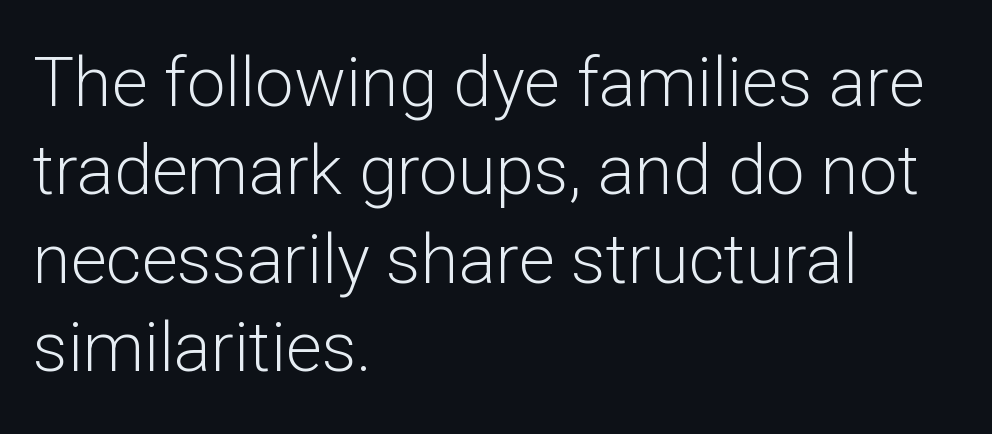
Q: Is the text bold? A: No.
Q: Is the text italic (slanted)? A: No, it is upright.
Q: Is the typeface a serif or a sans-serif typeface? A: Sans-serif.
Q: Is the text underlined? A: No.
Q: How is the paragraph aligned? A: Left-aligned.
Q: Is the spacing between letters normal or unusually wide? A: Normal.
Q: Is the spacing between lines tight, normal or loose? A: Normal.
Q: Width (condensed, normal, or wide)? A: Normal.
Q: Stroke contrast? A: Low.
Q: x-height? A: Medium.
Q: Monospaced? A: No.
